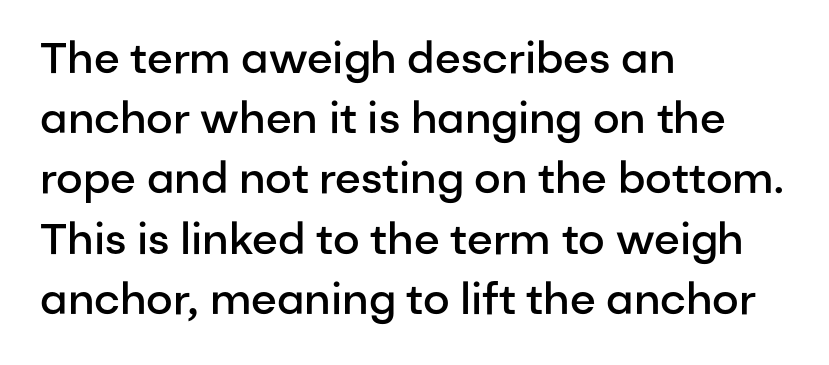
Q: Is the text bold? A: Semi-bold.
Q: Is the text italic (slanted)? A: No, it is upright.
Q: Is the typeface a serif or a sans-serif typeface? A: Sans-serif.
Q: Is the text underlined? A: No.
Q: How is the paragraph aligned? A: Left-aligned.
Q: Is the spacing between letters normal or unusually wide? A: Normal.
Q: Is the spacing between lines tight, normal or loose? A: Normal.
Q: Width (condensed, normal, or wide)? A: Normal.
Q: Stroke contrast? A: Low.
Q: x-height? A: Medium.
Q: Monospaced? A: No.
